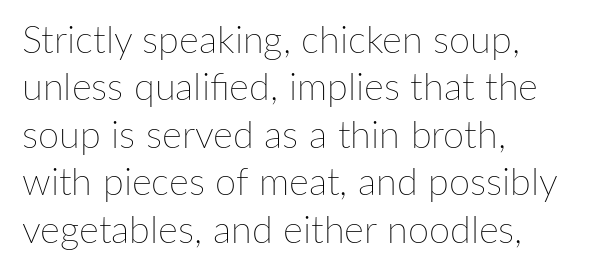
Is this a fixed-width face? No — the glyphs have proportional, varying widths. Layout note: lines flush left. Stroke thickness stays within the range of a standard reading face or lighter. The passage shown has conventional tracking throughout.
